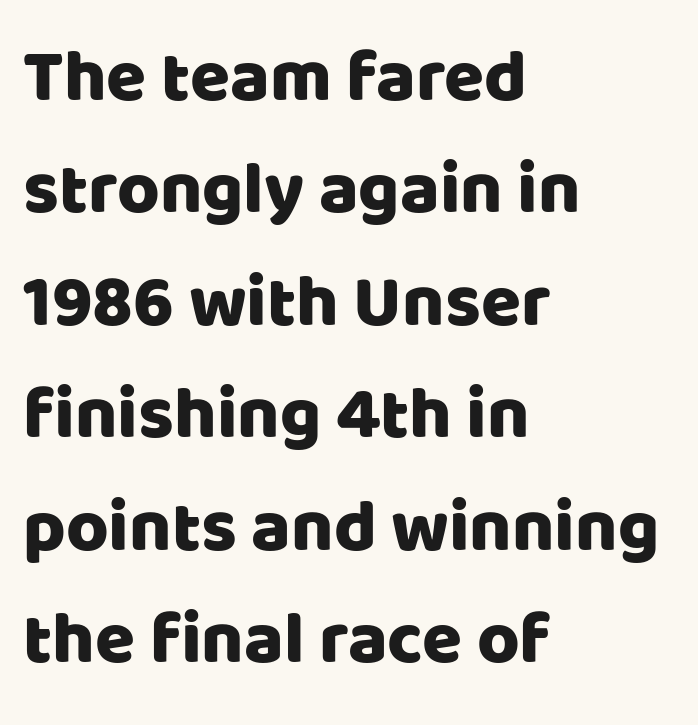
{"serif": "no", "italic": "no", "width": "normal", "stroke_contrast": "low", "x_height": "large", "monospaced": "no", "underline": "no", "align": "left", "line_spacing": "normal", "line_spacing_ratio": 1.54, "letter_spacing": "normal", "letter_spacing_em": 0.0, "glyph_px": 73}
